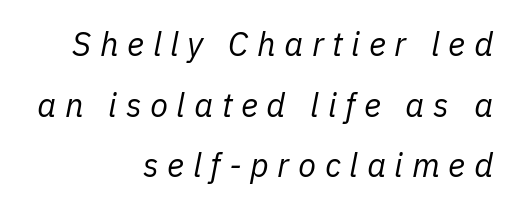
A typesetter would call this proportional, since set widths differ per character. Stroke mass is kept to a normal reading level or below. Substantial extra tracking has been applied to these lines. Compared with a flush-left layout, this one pins lines to the opposite, right side. Style check: oblique. Only glyphs here, with clear space below each row.
